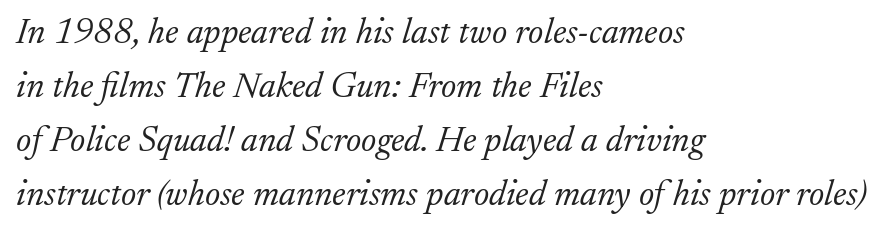
Q: Is the text bold? A: No.
Q: Is the text italic (slanted)? A: Yes, it leans right by about 17 degrees.
Q: Is the typeface a serif or a sans-serif typeface? A: Serif.
Q: Is the text underlined? A: No.
Q: How is the paragraph aligned? A: Left-aligned.
Q: Is the spacing between letters normal or unusually wide? A: Normal.
Q: Is the spacing between lines tight, normal or loose? A: Normal.
Q: Width (condensed, normal, or wide)? A: Normal.
Q: Stroke contrast? A: Low.
Q: x-height? A: Small.
Q: Monospaced? A: No.
